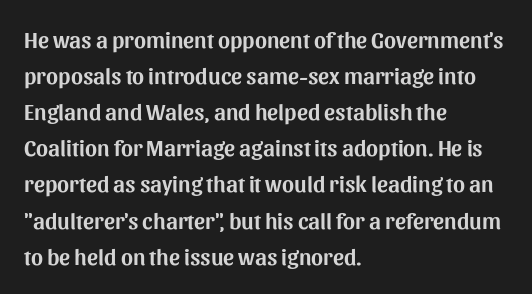
{"italic": "no", "underline": "no", "align": "left", "line_spacing": "normal", "line_spacing_ratio": 1.57, "letter_spacing": "normal", "letter_spacing_em": 0.0, "glyph_px": 23}
